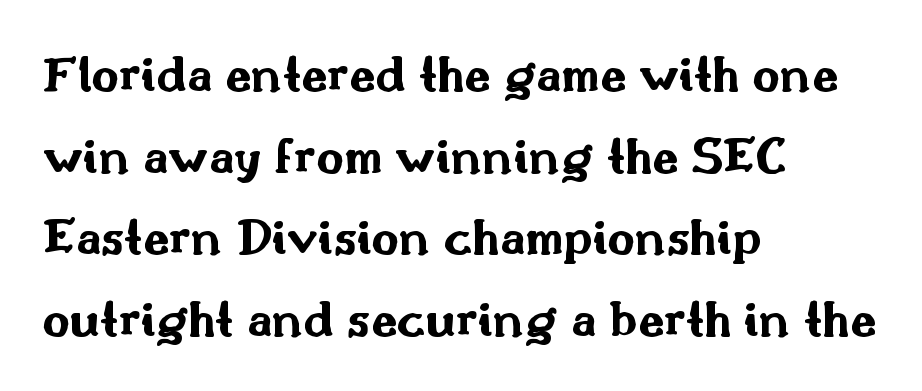
{"serif": "no", "italic": "no", "bold": "yes", "weight": "bold", "width": "wide", "stroke_contrast": "medium", "x_height": "small", "monospaced": "no", "underline": "no", "align": "left", "line_spacing": "normal", "line_spacing_ratio": 1.54, "letter_spacing": "normal", "letter_spacing_em": 0.0, "glyph_px": 53}
